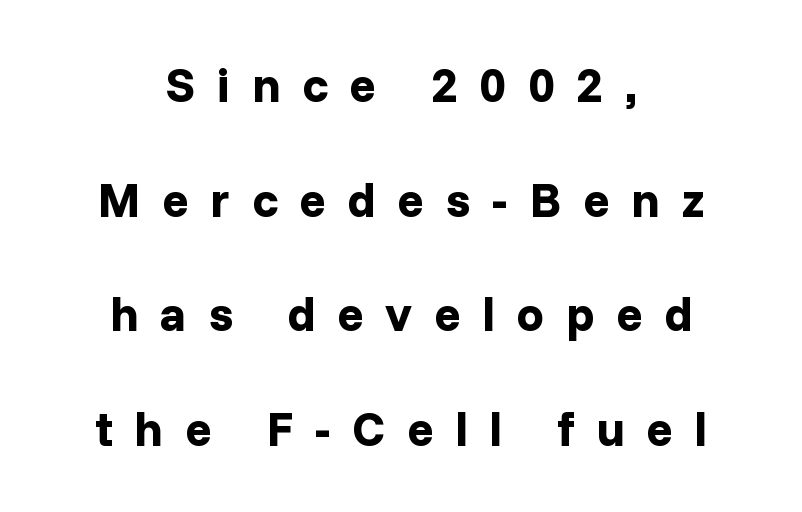
{"serif": "no", "italic": "no", "bold": "yes", "weight": "bold", "width": "normal", "stroke_contrast": "low", "x_height": "medium", "monospaced": "no", "underline": "no", "align": "center", "line_spacing": "loose", "line_spacing_ratio": 2.34, "letter_spacing": "wide", "letter_spacing_em": 0.44, "glyph_px": 49}
